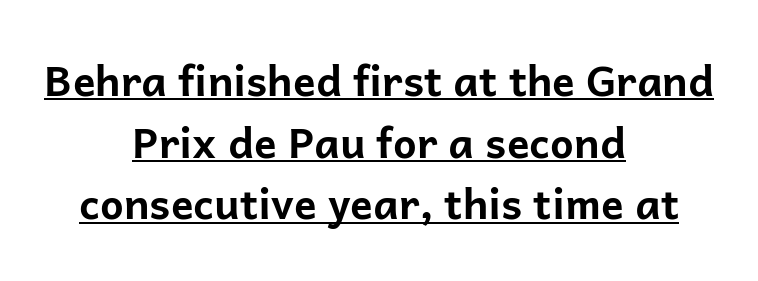
Q: Is the text bold? A: Yes.
Q: Is the text italic (slanted)? A: No, it is upright.
Q: Is the typeface a serif or a sans-serif typeface? A: Sans-serif.
Q: Is the text underlined? A: Yes.
Q: How is the paragraph aligned? A: Centered.
Q: Is the spacing between letters normal or unusually wide? A: Normal.
Q: Is the spacing between lines tight, normal or loose? A: Normal.
Q: Width (condensed, normal, or wide)? A: Normal.
Q: Stroke contrast? A: Low.
Q: x-height? A: Medium.
Q: Monospaced? A: No.
